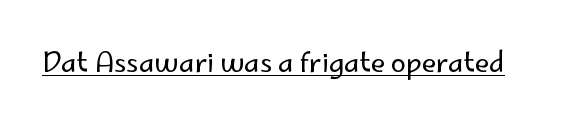
Q: Is the text bold? A: No.
Q: Is the text italic (slanted)? A: No, it is upright.
Q: Is the text underlined? A: Yes.
Q: Is the spacing between letters normal or unusually wide? A: Normal.
